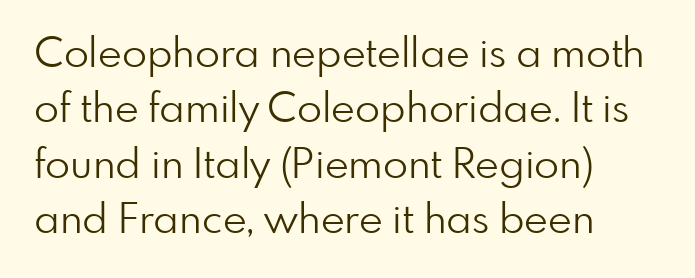
Q: Is the text bold? A: No.
Q: Is the text italic (slanted)? A: No, it is upright.
Q: Is the typeface a serif or a sans-serif typeface? A: Sans-serif.
Q: Is the text underlined? A: No.
Q: How is the paragraph aligned? A: Left-aligned.
Q: Is the spacing between letters normal or unusually wide? A: Normal.
Q: Is the spacing between lines tight, normal or loose? A: Normal.
Q: Width (condensed, normal, or wide)? A: Normal.
Q: Stroke contrast? A: Low.
Q: x-height? A: Small.
Q: Monospaced? A: No.
